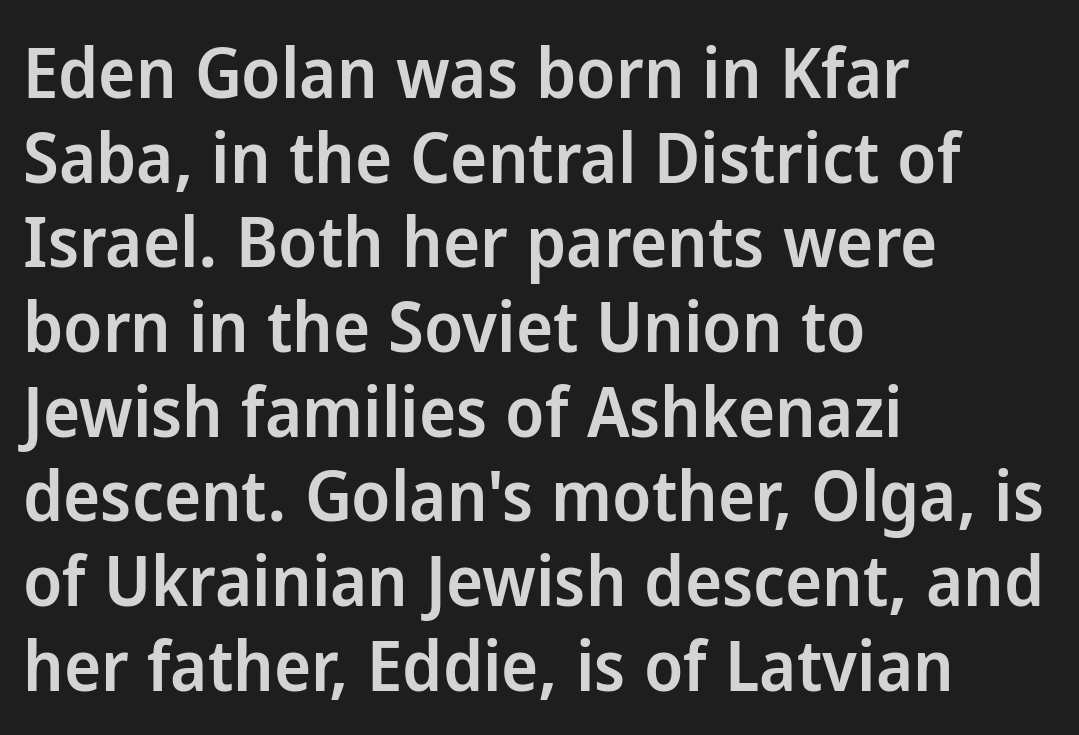
The rendering anchors every line to the left-hand side. Letter spacing: default. Letters rest on an invisible, unmarked baseline. Italic? Not at all — the glyphs are vertical. The font family rendered here belongs to the sans-serif group. The letters advance in unequal steps, a hallmark of proportional type.
